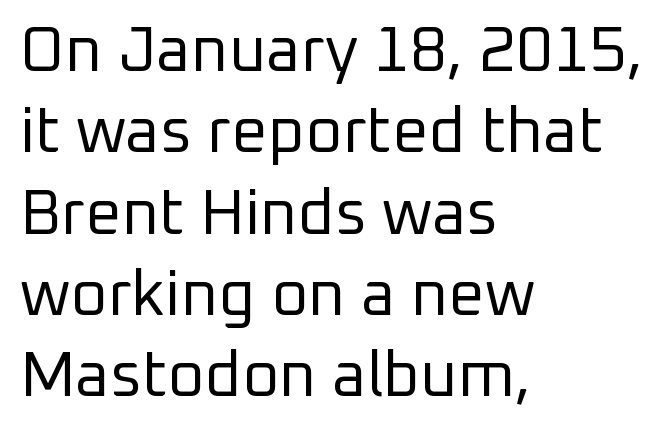
Q: Is the text bold? A: No.
Q: Is the text italic (slanted)? A: No, it is upright.
Q: Is the typeface a serif or a sans-serif typeface? A: Sans-serif.
Q: Is the text underlined? A: No.
Q: How is the paragraph aligned? A: Left-aligned.
Q: Is the spacing between letters normal or unusually wide? A: Normal.
Q: Is the spacing between lines tight, normal or loose? A: Normal.
Q: Width (condensed, normal, or wide)? A: Normal.
Q: Stroke contrast? A: Low.
Q: x-height? A: Medium.
Q: Monospaced? A: No.
